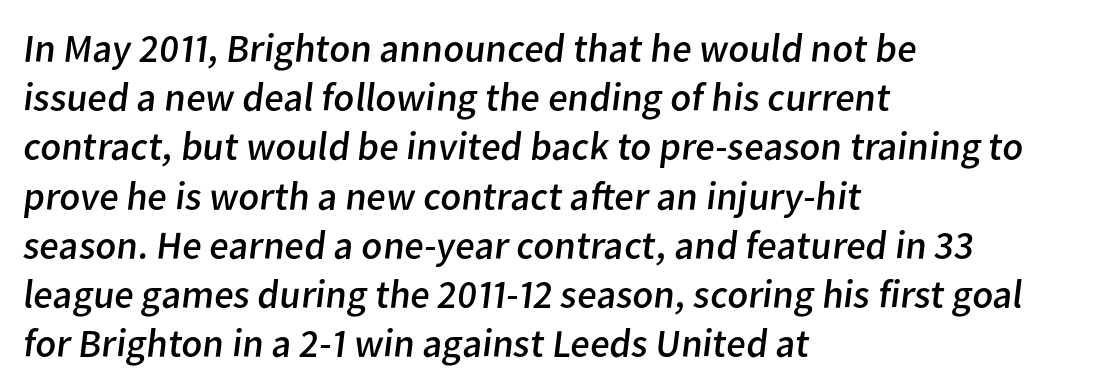
{"serif": "no", "bold": "no", "weight": "regular", "width": "normal", "stroke_contrast": "low", "x_height": "medium", "monospaced": "no", "underline": "no", "align": "left", "line_spacing_ratio": 1.23, "letter_spacing": "normal", "letter_spacing_em": 0.0, "glyph_px": 40}
